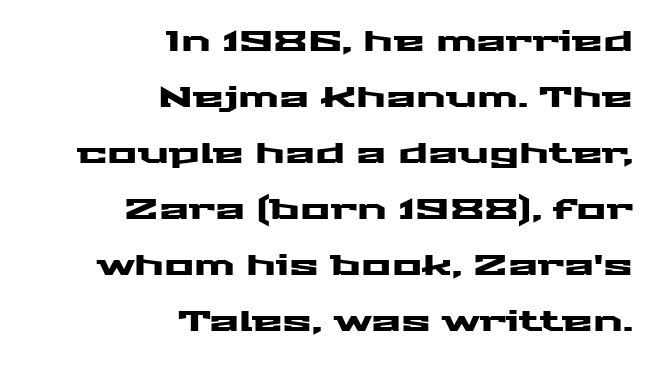
Q: Is the text italic (slanted)? A: No, it is upright.
Q: Is the typeface a serif or a sans-serif typeface? A: Sans-serif.
Q: Is the text underlined? A: No.
Q: How is the paragraph aligned? A: Right-aligned.
Q: Is the spacing between letters normal or unusually wide? A: Normal.
Q: Is the spacing between lines tight, normal or loose? A: Loose.
Q: Width (condensed, normal, or wide)? A: Wide.
Q: Stroke contrast? A: Medium.
Q: x-height? A: Medium.
Q: Monospaced? A: No.
